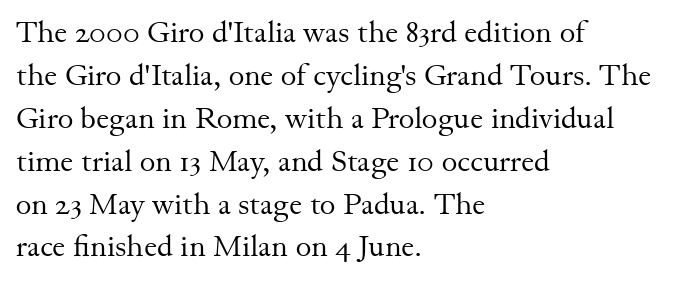
The image shows 30 px regular-weight serif type, upright; set left-aligned, normal line spacing (1.43x), normal letter spacing, not underlined; medium stroke contrast and a small x-height.
